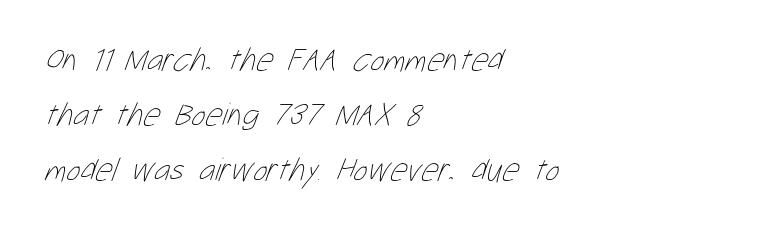
No extra tracking has been applied to these lines. The space directly below the letters is spotless. The rendering uses natural spacing where letterforms have individual widths. The rag falls on the right side of this text block. The letterforms sit at book weight or below.
